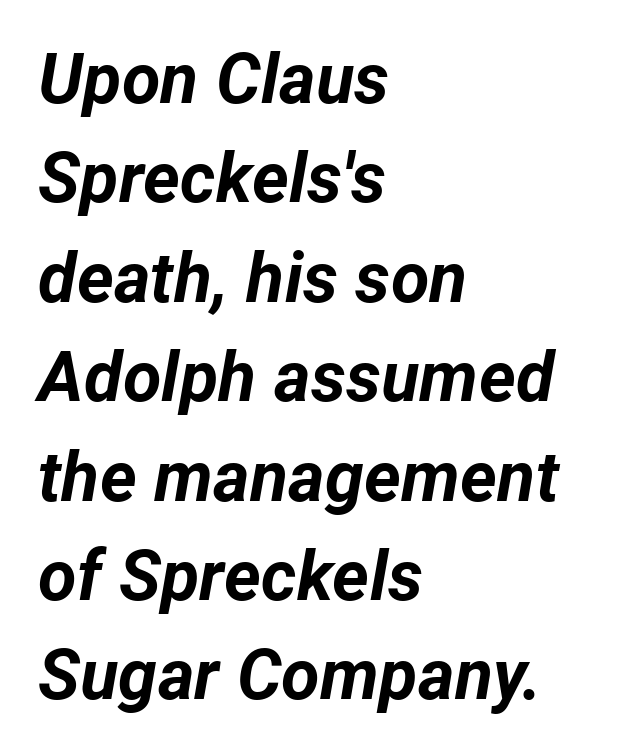
Q: Is the text bold? A: Yes.
Q: Is the text italic (slanted)? A: Yes, it leans right by about 12 degrees.
Q: Is the text underlined? A: No.
Q: How is the paragraph aligned? A: Left-aligned.
Q: Is the spacing between letters normal or unusually wide? A: Normal.
Q: Is the spacing between lines tight, normal or loose? A: Normal.
Q: Width (condensed, normal, or wide)? A: Normal.
Q: Stroke contrast? A: Low.
Q: x-height? A: Medium.
Q: Monospaced? A: No.
